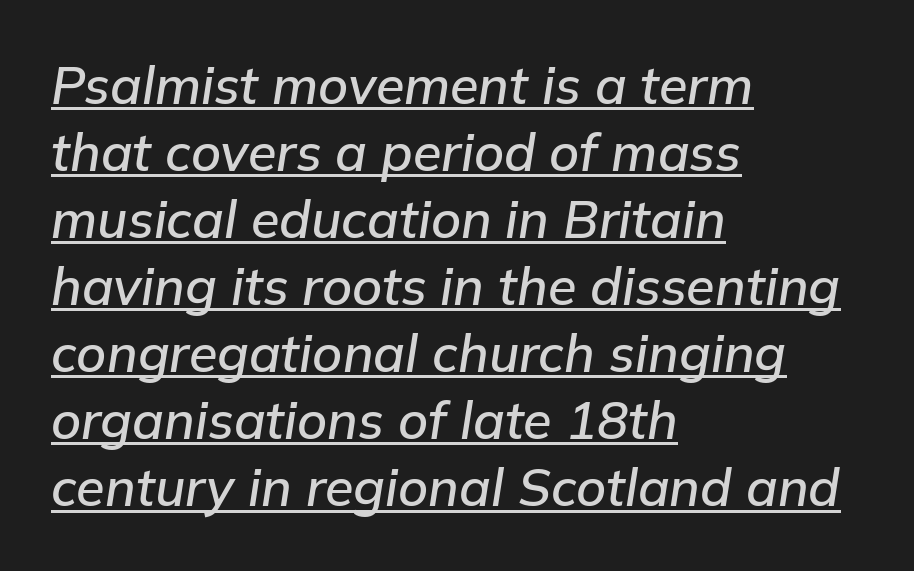
Is the type slanted? Yes — the strokes lean at a clear angle. Notice how a bar underscores the lettering throughout. Rows of type keep a routine distance in the vertical direction. What stands out about the letter spacing? Nothing — it is the standard amount. Here the designer chose a conventional face with non-uniform glyph widths.
